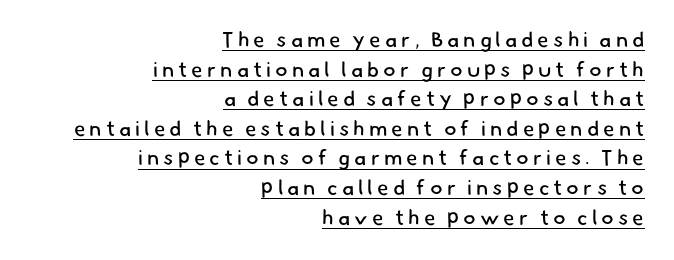
The image shows 21 px text type; set right-aligned, normal line spacing (1.41x), underlined.
